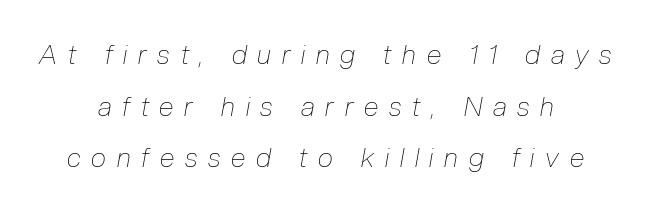
{"italic": "yes", "lean": "right", "slant_degrees": 10, "bold": "no", "underline": "no", "align": "center", "line_spacing": "loose", "line_spacing_ratio": 1.91, "letter_spacing": "wide", "letter_spacing_em": 0.4, "glyph_px": 27}
